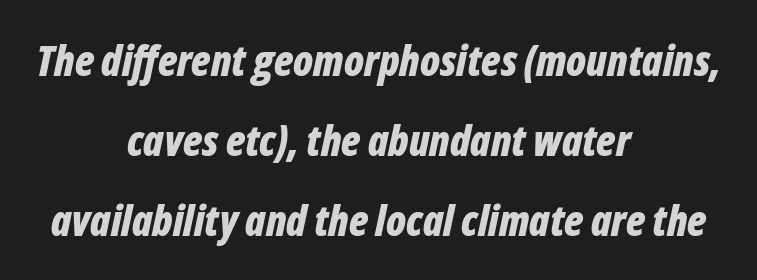
The image shows 42 px bold, condensed type, italic (leaning right); set centered, loose line spacing (1.9x), normal letter spacing, not underlined; low stroke contrast and a medium x-height.
